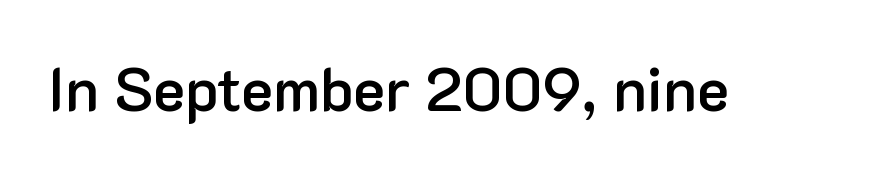
The gaps between neighbouring characters are ordinary and unremarkable. The words here are not underlined. You could not count columns in this text — the font is proportionally spaced. Does the type have serifs? No, each stem ends abruptly. Notice how the stems are strictly vertical — no italics here. A somewhat darkened texture: the type is semibold rather than bold.
